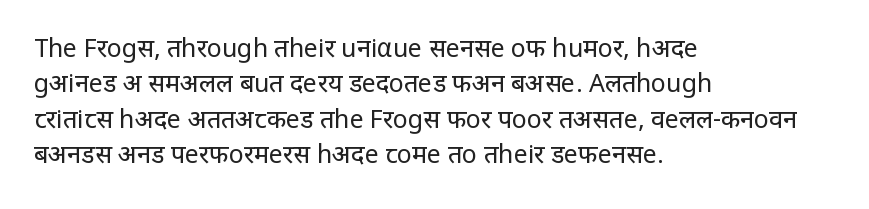
Q: Is the text bold? A: No.
Q: Is the text italic (slanted)? A: No, it is upright.
Q: Is the text underlined? A: No.
Q: How is the paragraph aligned? A: Left-aligned.
Q: Is the spacing between letters normal or unusually wide? A: Normal.
Q: Is the spacing between lines tight, normal or loose? A: Normal.
